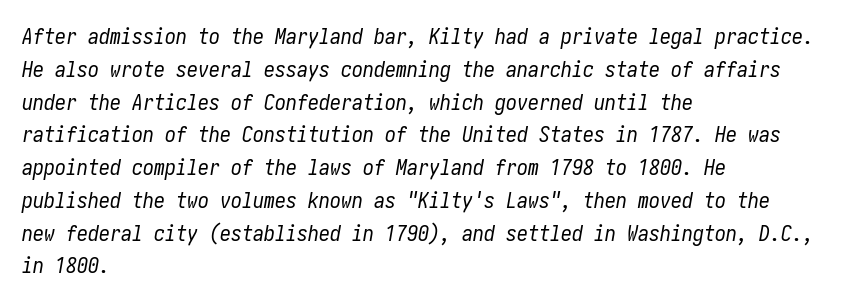
Q: Is the text bold? A: No.
Q: Is the text italic (slanted)? A: Yes, it leans right by about 10 degrees.
Q: Is the text underlined? A: No.
Q: How is the paragraph aligned? A: Left-aligned.
Q: Is the spacing between letters normal or unusually wide? A: Normal.
Q: Is the spacing between lines tight, normal or loose? A: Normal.
